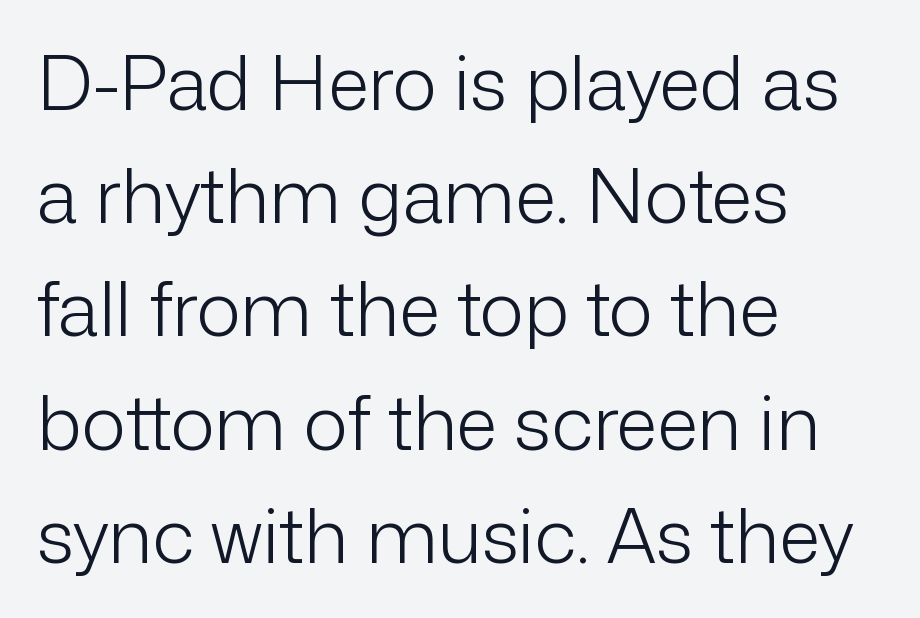
The image shows 75 px light sans-serif type, upright; set left-aligned, normal line spacing (1.51x), normal letter spacing, not underlined; low stroke contrast and a medium x-height.
